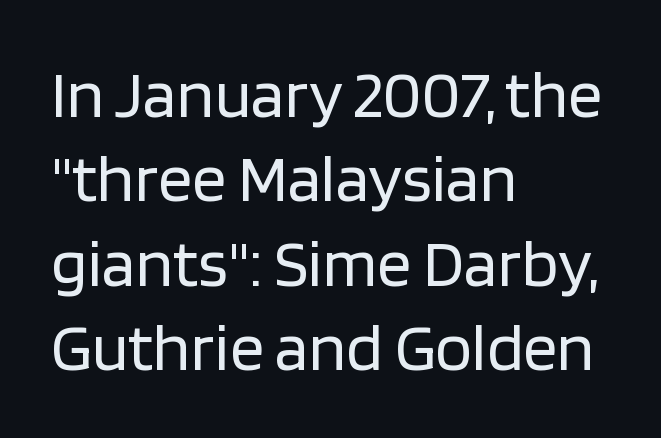
The image shows 68 px regular-weight sans-serif type, upright; set left-aligned, line spacing 1.24x, normal letter spacing, not underlined; low stroke contrast and a large x-height.
